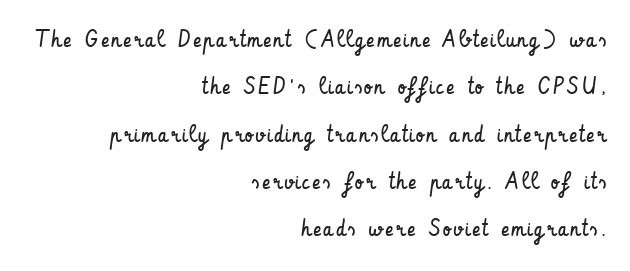
Q: Is the text bold? A: No.
Q: Is the text italic (slanted)? A: No, it is upright.
Q: Is the text underlined? A: No.
Q: How is the paragraph aligned? A: Right-aligned.
Q: Is the spacing between lines tight, normal or loose? A: Loose.
